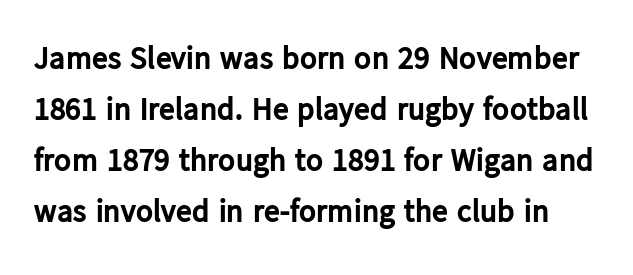
{"serif": "no", "italic": "no", "bold": "yes", "weight": "bold", "width": "normal", "stroke_contrast": "low", "x_height": "medium", "monospaced": "no", "underline": "no", "line_spacing": "normal", "line_spacing_ratio": 1.59, "letter_spacing": "normal", "letter_spacing_em": 0.0, "glyph_px": 32}
